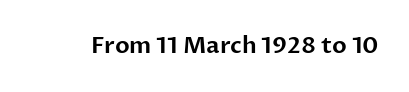
Q: Is the text italic (slanted)? A: No, it is upright.
Q: Is the text underlined? A: No.
Q: Is the spacing between letters normal or unusually wide? A: Normal.
